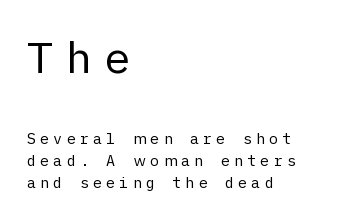
Q: Is the text bold? A: No.
Q: Is the text italic (slanted)? A: No, it is upright.
Q: Is the typeface a serif or a sans-serif typeface? A: Sans-serif.
Q: Is the text underlined? A: No.
Q: How is the paragraph aligned? A: Left-aligned.
Q: Is the spacing between letters normal or unusually wide? A: Unusually wide.
Q: Is the spacing between lines tight, normal or loose? A: Normal.
Q: Which block of text is set in a larger size, the first (top) or the second (bottom)? A: The first (top) one.
Q: Width (condensed, normal, or wide)? A: Normal.
Q: Stroke contrast? A: Low.
Q: x-height? A: Medium.
